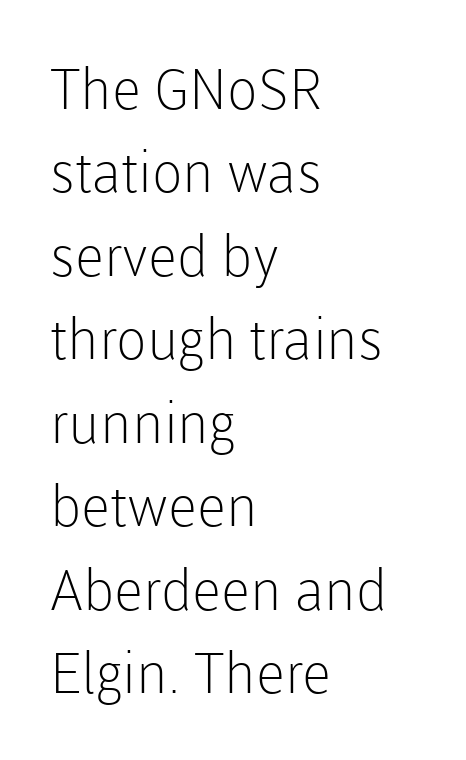
The image shows 56 px light sans-serif type, upright; set left-aligned, normal line spacing (1.49x), normal letter spacing, not underlined; low stroke contrast and a medium x-height.
